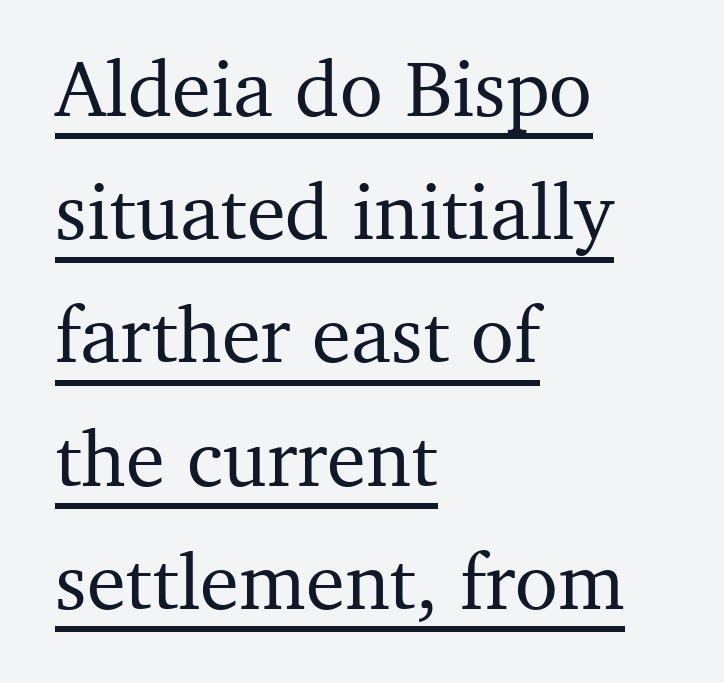
The image shows 79 px serif type, upright; set left-aligned, normal line spacing (1.56x), normal letter spacing, underlined; medium stroke contrast and a medium x-height.
